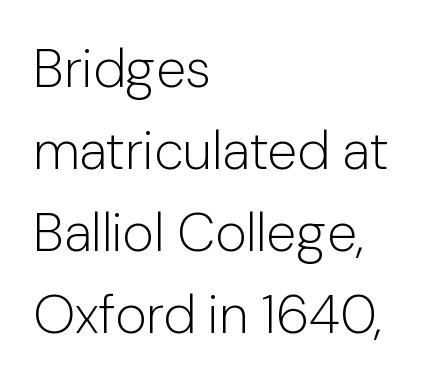
The image shows 54 px light sans-serif type, upright; set left-aligned, normal line spacing (1.52x), normal letter spacing, not underlined; low stroke contrast and a medium x-height.
